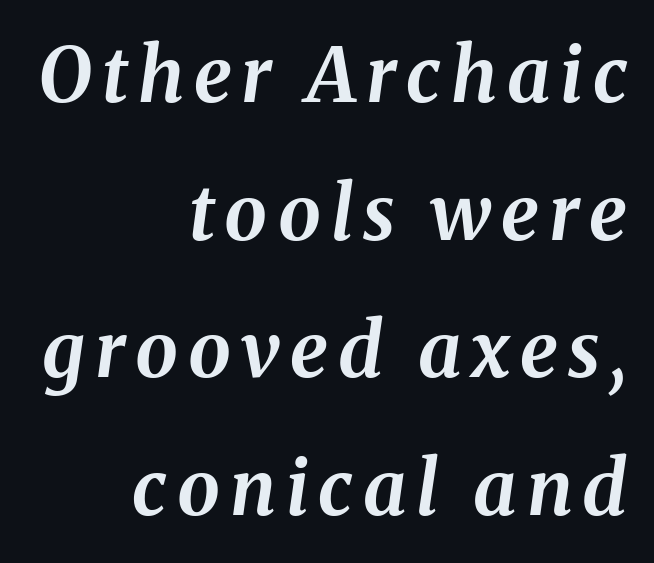
Q: Is the text bold? A: Yes.
Q: Is the text italic (slanted)? A: Yes, it leans right by about 8 degrees.
Q: Is the text underlined? A: No.
Q: How is the paragraph aligned? A: Right-aligned.
Q: Width (condensed, normal, or wide)? A: Normal.
Q: Stroke contrast? A: Medium.
Q: x-height? A: Medium.
Q: Monospaced? A: No.
